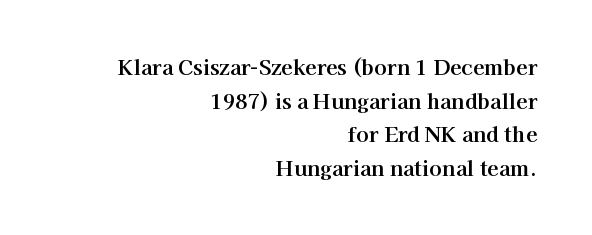
Q: Is the text italic (slanted)? A: No, it is upright.
Q: Is the text underlined? A: No.
Q: How is the paragraph aligned? A: Right-aligned.
Q: Is the spacing between letters normal or unusually wide? A: Normal.
Q: Is the spacing between lines tight, normal or loose? A: Normal.
